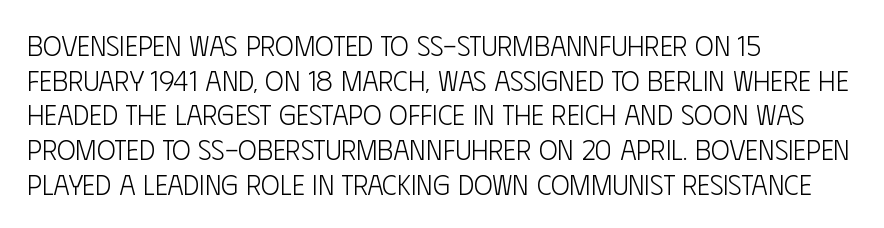
{"serif": "no", "italic": "no", "bold": "no", "weight": "light", "width": "condensed", "stroke_contrast": "low", "x_height": "large", "monospaced": "no", "underline": "no", "align": "left", "line_spacing_ratio": 1.24, "letter_spacing": "normal", "letter_spacing_em": 0.0, "glyph_px": 28}
